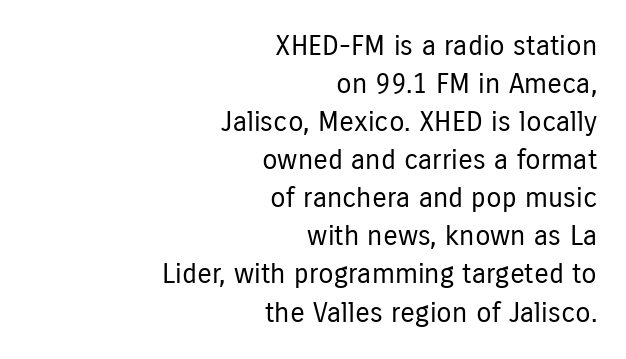
{"serif": "no", "italic": "no", "bold": "no", "weight": "regular", "width": "condensed", "stroke_contrast": "low", "x_height": "medium", "monospaced": "no", "underline": "no", "align": "right", "line_spacing": "normal", "line_spacing_ratio": 1.36, "letter_spacing": "normal", "letter_spacing_em": 0.0, "glyph_px": 28}
